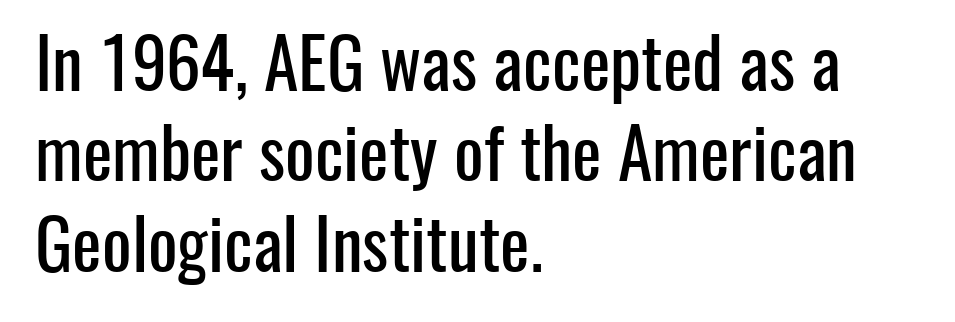
Typographically, this falls in the sans-serif category. These lines were composed using upright roman letters. The zone under the glyphs is completely vacant. The letters sit at their default tracking, neither squeezed nor spread. These lines are set flush left with a ragged right edge. Line spacing here is normal.
